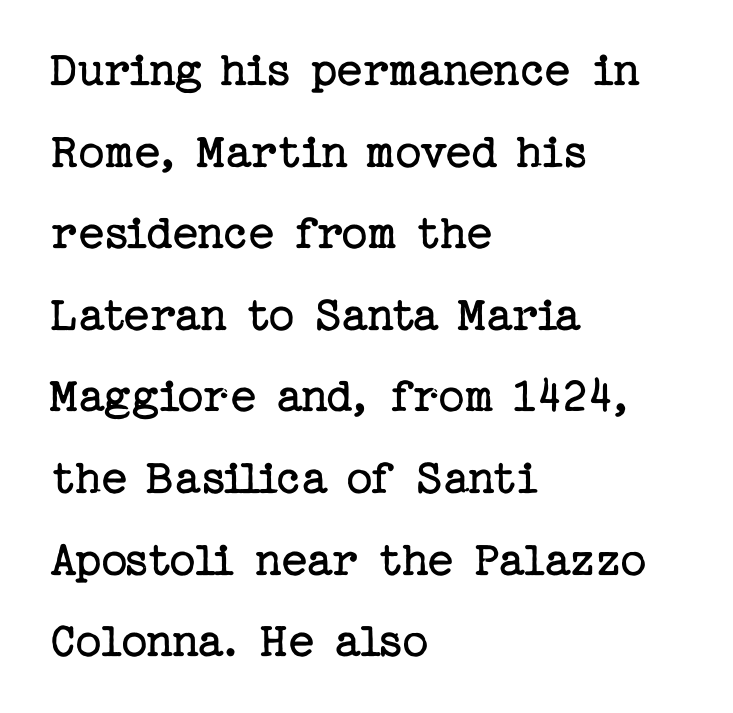
The image shows 51 px regular-weight serif type, upright; set left-aligned, normal line spacing (1.6x), normal letter spacing, not underlined; low stroke contrast and a medium x-height.
